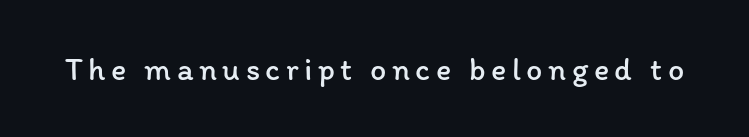
The rendering uses natural spacing where letterforms have individual widths. Each row of text sits above clean, open space. The lettering holds an erect, upright posture throughout. Is the stroke heavy? The answer is a plain regular-or-lighter.
